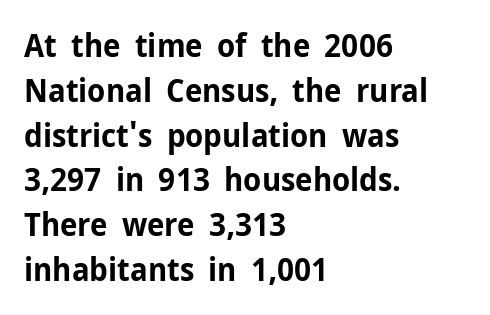
Q: Is the text bold? A: Yes.
Q: Is the text italic (slanted)? A: No, it is upright.
Q: Is the typeface a serif or a sans-serif typeface? A: Sans-serif.
Q: Is the text underlined? A: No.
Q: How is the paragraph aligned? A: Left-aligned.
Q: Is the spacing between letters normal or unusually wide? A: Normal.
Q: Is the spacing between lines tight, normal or loose? A: Normal.
Q: Width (condensed, normal, or wide)? A: Normal.
Q: Stroke contrast? A: Low.
Q: x-height? A: Medium.
Q: Monospaced? A: No.
